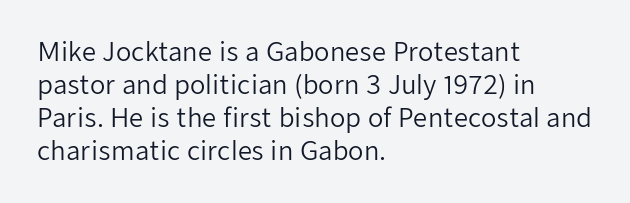
Q: Is the text bold? A: No.
Q: Is the text italic (slanted)? A: No, it is upright.
Q: Is the text underlined? A: No.
Q: How is the paragraph aligned? A: Left-aligned.
Q: Is the spacing between letters normal or unusually wide? A: Normal.
Q: Is the spacing between lines tight, normal or loose? A: Normal.
